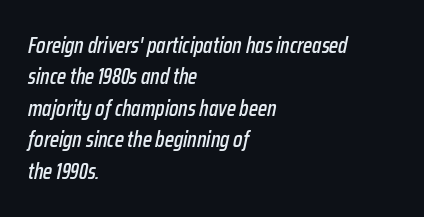
The image shows 22 px text type, italic (leaning right); set left-aligned, normal line spacing (1.43x), normal letter spacing, not underlined.
